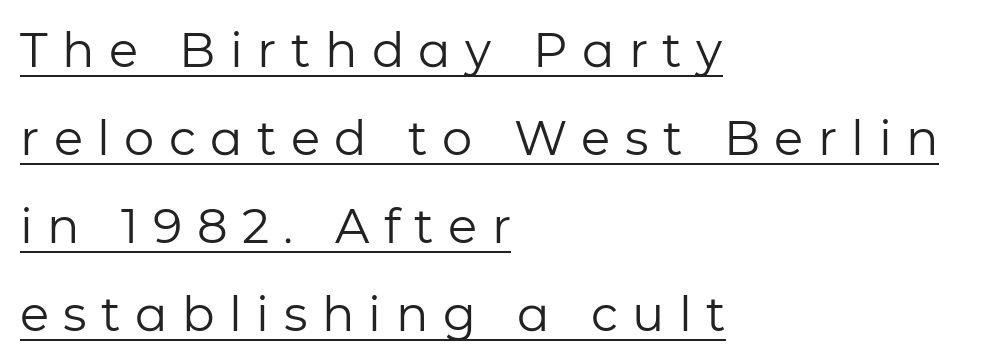
Q: Is the text bold? A: No.
Q: Is the text italic (slanted)? A: No, it is upright.
Q: Is the typeface a serif or a sans-serif typeface? A: Sans-serif.
Q: Is the text underlined? A: Yes.
Q: How is the paragraph aligned? A: Left-aligned.
Q: Is the spacing between letters normal or unusually wide? A: Unusually wide.
Q: Width (condensed, normal, or wide)? A: Normal.
Q: Stroke contrast? A: Low.
Q: x-height? A: Medium.
Q: Monospaced? A: No.
